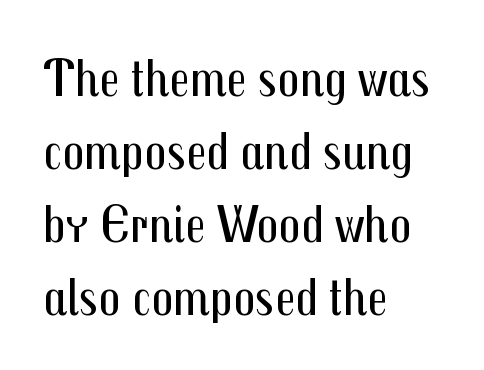
The image shows 54 px regular-weight, condensed sans-serif type, upright; set left-aligned, normal line spacing (1.35x), normal letter spacing, not underlined; medium stroke contrast and a medium x-height.
